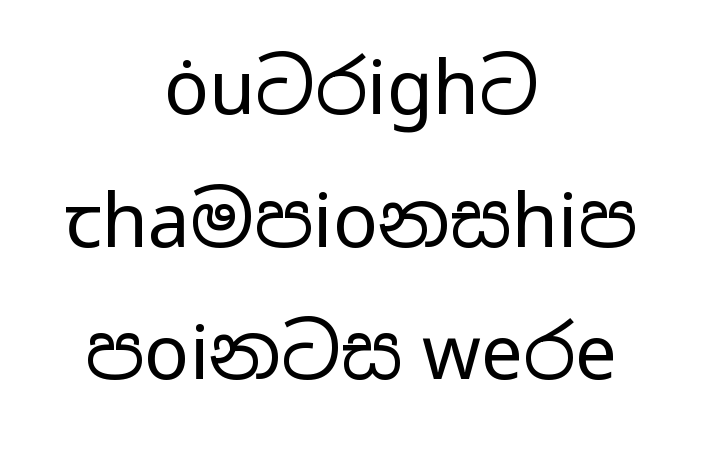
The space directly below the letters is spotless. The face used here is rendered with its standard letterfit. A centered setting, common on invitations and titles, is used for this passage. Tall strokes in this sample are plumb rather than angled. Stems here are at most as thick as an everyday book face.
